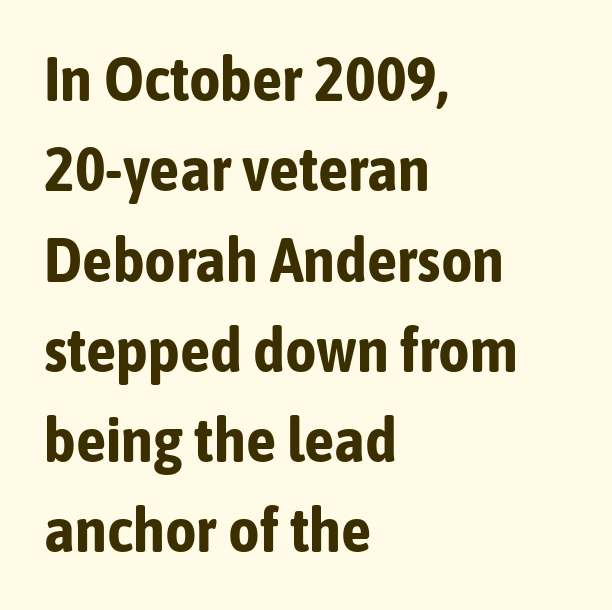
The image shows 61 px bold, condensed sans-serif type, upright; set left-aligned, normal line spacing (1.48x), normal letter spacing, not underlined; low stroke contrast and a medium x-height.
